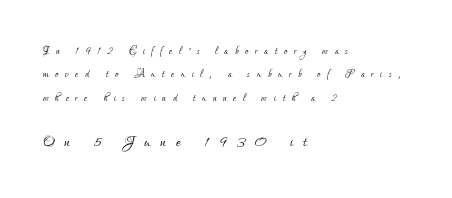
The image shows 21 px text type; set left-aligned, normal line spacing (1.67x), unusually wide letter spacing (+0.48 em), not underlined; the second (bottom) block is 1.5x larger.
